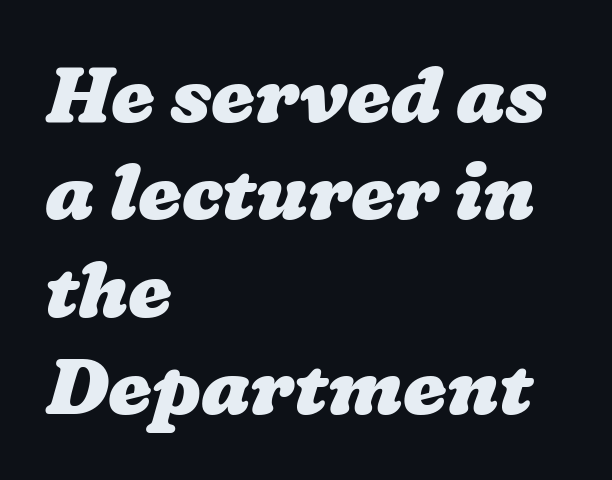
Q: Is the text bold? A: Yes.
Q: Is the text underlined? A: No.
Q: How is the paragraph aligned? A: Left-aligned.
Q: Is the spacing between letters normal or unusually wide? A: Normal.
Q: Is the spacing between lines tight, normal or loose? A: Normal.
Q: Width (condensed, normal, or wide)? A: Wide.
Q: Stroke contrast? A: Low.
Q: x-height? A: Medium.
Q: Monospaced? A: No.
